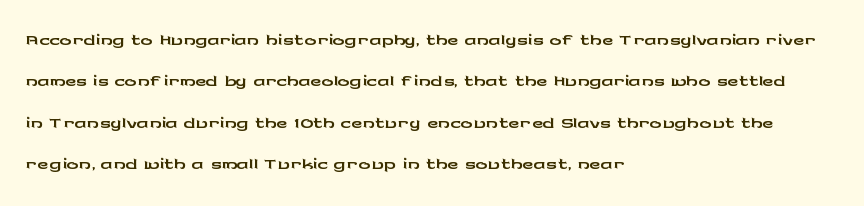
Q: Is the text italic (slanted)? A: No, it is upright.
Q: Is the typeface a serif or a sans-serif typeface? A: Sans-serif.
Q: Is the text underlined? A: No.
Q: How is the paragraph aligned? A: Left-aligned.
Q: Is the spacing between letters normal or unusually wide? A: Normal.
Q: Is the spacing between lines tight, normal or loose? A: Normal.
Q: Width (condensed, normal, or wide)? A: Wide.
Q: Stroke contrast? A: Low.
Q: x-height? A: Medium.
Q: Monospaced? A: No.
